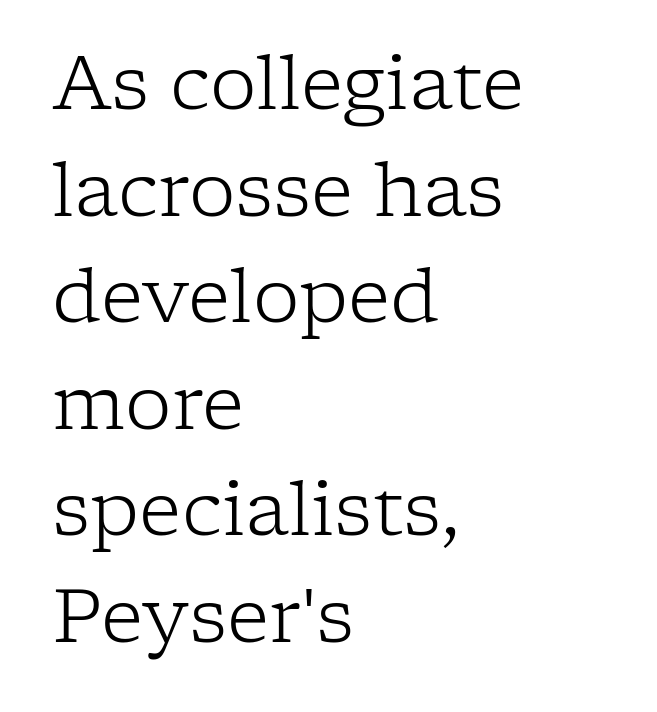
The image shows 74 px light serif type, upright; set left-aligned, normal line spacing (1.44x), normal letter spacing, not underlined; low stroke contrast and a medium x-height.
